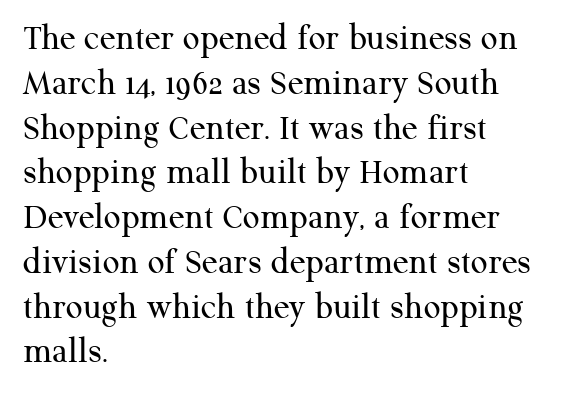
The image shows 37 px regular-weight serif type, upright; set left-aligned, line spacing 1.21x, normal letter spacing, not underlined; medium stroke contrast and a medium x-height.
